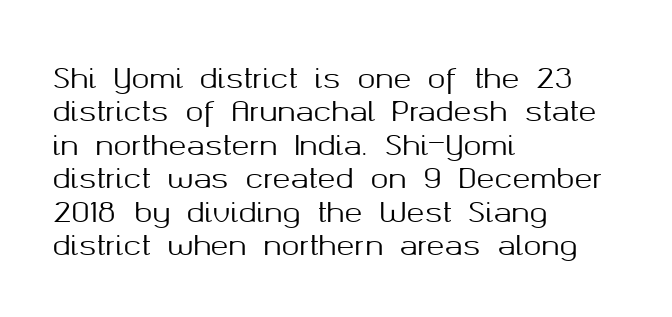
The specimen reads as upright at a glance. The words here are not underlined. Horizontal alignment here is leftward, the default for most running prose. The gaps between neighbouring characters are ordinary and unremarkable.
